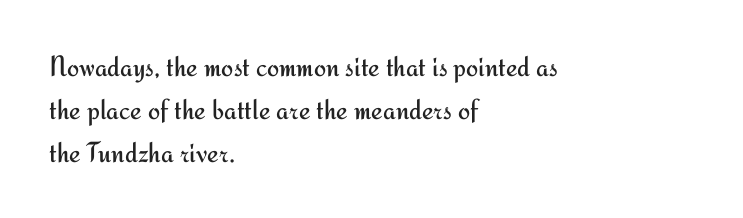
{"serif": "no", "italic": "no", "bold": "no", "weight": "regular", "width": "normal", "stroke_contrast": "medium", "x_height": "small", "monospaced": "no", "underline": "no", "align": "left", "line_spacing": "normal", "line_spacing_ratio": 1.48, "letter_spacing": "normal", "letter_spacing_em": 0.0, "glyph_px": 29}
